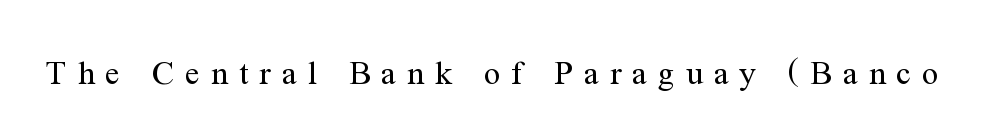
{"serif": "yes", "italic": "no", "bold": "no", "weight": "regular", "width": "normal", "stroke_contrast": "medium", "x_height": "medium", "monospaced": "no", "underline": "no", "letter_spacing": "wide", "letter_spacing_em": 0.34, "glyph_px": 33}
